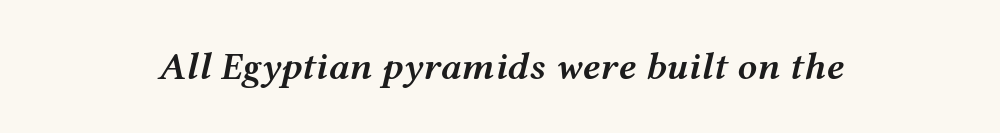
Designer's note — italics engaged. Varying glyph widths throughout — classic text-font behaviour. Compared with typical body copy, the letter spacing here is the same. Anything drawn beneath the words? Only blank space. Strokes here are thickened, but only to semibold level.
